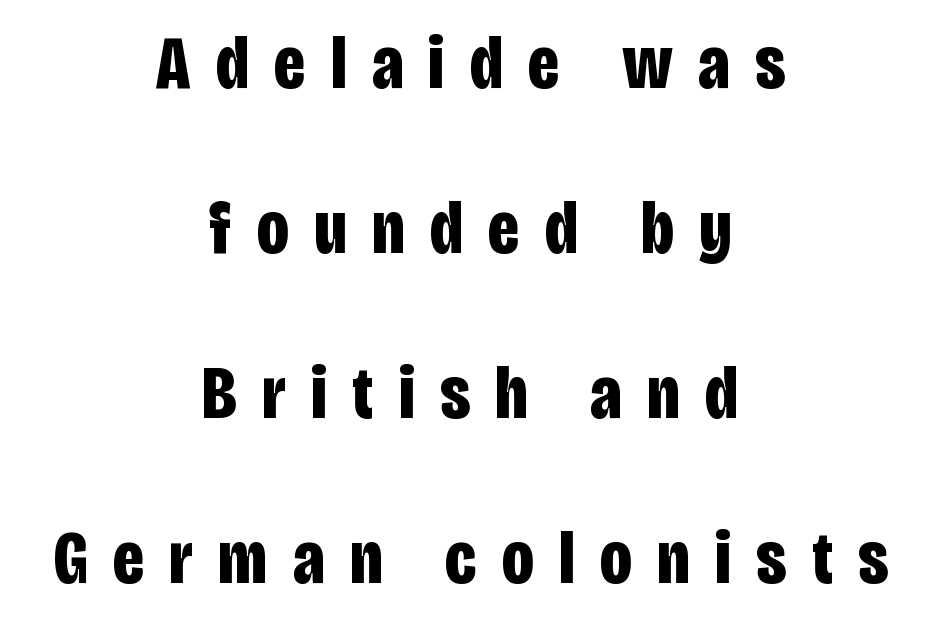
The image shows 76 px bold, condensed sans-serif type, upright; set centered, loose line spacing (2.17x), unusually wide letter spacing (+0.33 em), not underlined; low stroke contrast and a large x-height.
